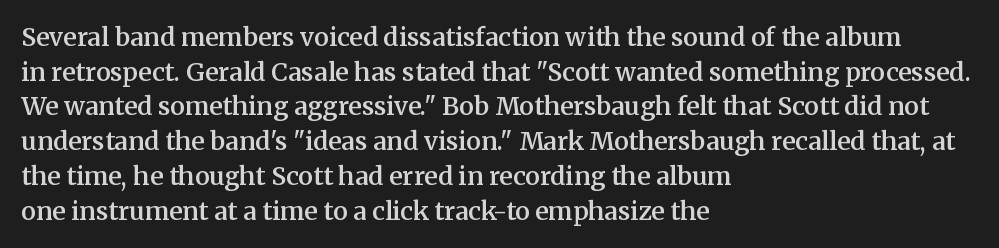
Q: Is the text bold? A: Semi-bold.
Q: Is the text italic (slanted)? A: No, it is upright.
Q: Is the text underlined? A: No.
Q: How is the paragraph aligned? A: Left-aligned.
Q: Is the spacing between letters normal or unusually wide? A: Normal.
Q: Is the spacing between lines tight, normal or loose? A: Normal.
